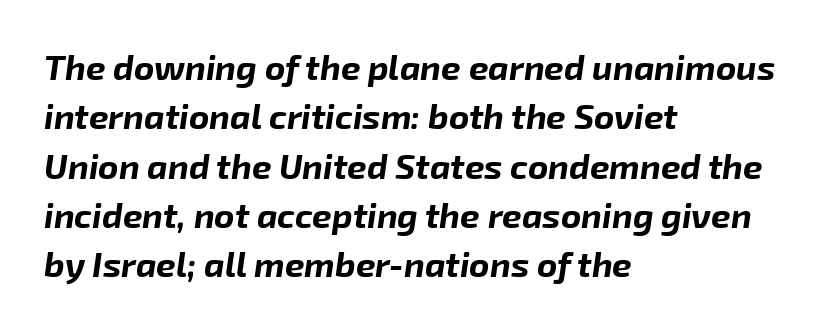
{"italic": "yes", "lean": "right", "slant_degrees": 8, "bold": "yes", "weight": "bold", "width": "normal", "stroke_contrast": "low", "x_height": "medium", "monospaced": "no", "underline": "no", "align": "left", "line_spacing": "normal", "line_spacing_ratio": 1.41, "letter_spacing": "normal", "letter_spacing_em": 0.0, "glyph_px": 35}
